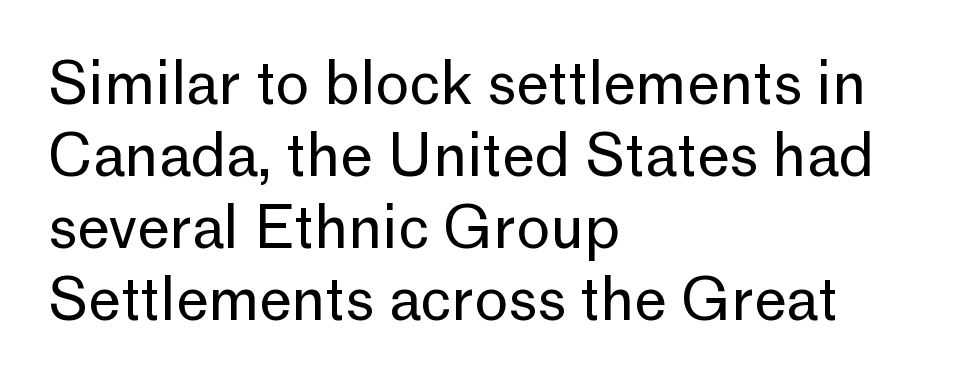
Q: Is the text bold? A: No.
Q: Is the text italic (slanted)? A: No, it is upright.
Q: Is the typeface a serif or a sans-serif typeface? A: Sans-serif.
Q: Is the text underlined? A: No.
Q: How is the paragraph aligned? A: Left-aligned.
Q: Is the spacing between letters normal or unusually wide? A: Normal.
Q: Width (condensed, normal, or wide)? A: Normal.
Q: Stroke contrast? A: Low.
Q: x-height? A: Medium.
Q: Monospaced? A: No.
